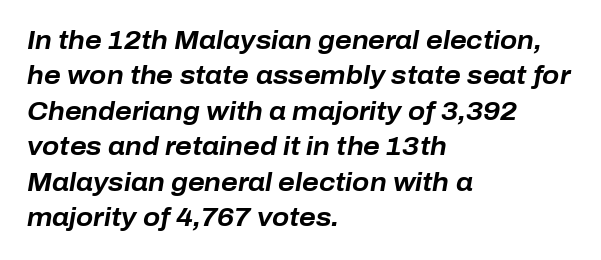
{"italic": "yes", "lean": "right", "slant_degrees": 10, "bold": "yes", "underline": "no", "align": "left", "line_spacing": "normal", "line_spacing_ratio": 1.42, "letter_spacing": "normal", "letter_spacing_em": 0.0, "glyph_px": 25}
